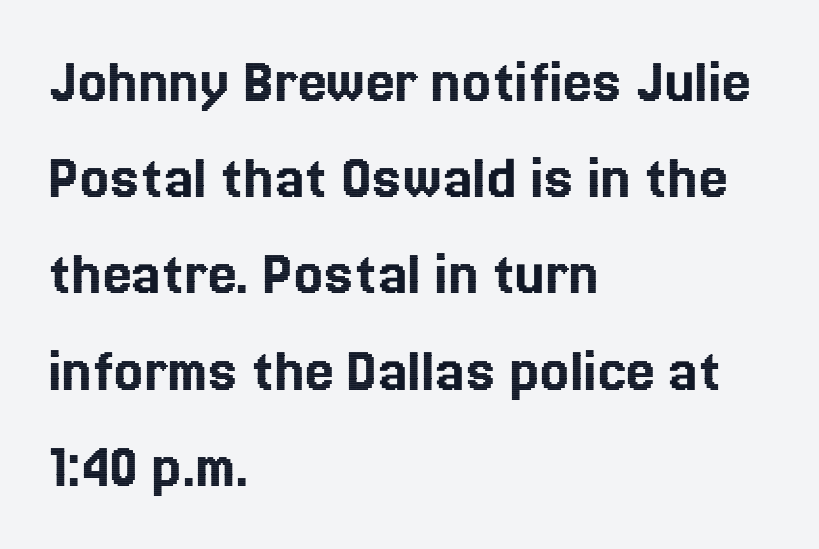
{"italic": "no", "width": "normal", "x_height": "medium", "monospaced": "no", "underline": "no", "align": "left", "line_spacing": "normal", "line_spacing_ratio": 1.48, "letter_spacing": "normal", "letter_spacing_em": 0.0, "glyph_px": 65}
